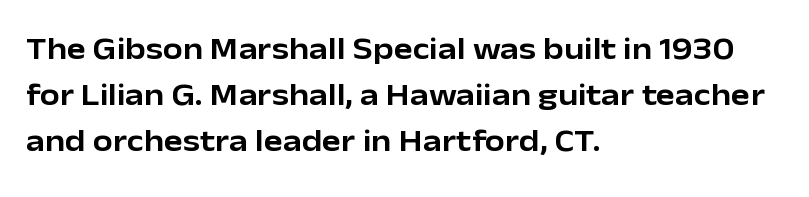
{"serif": "no", "italic": "no", "width": "normal", "stroke_contrast": "low", "x_height": "medium", "monospaced": "no", "underline": "no", "align": "left", "line_spacing": "normal", "line_spacing_ratio": 1.44, "letter_spacing": "normal", "letter_spacing_em": 0.0, "glyph_px": 32}
